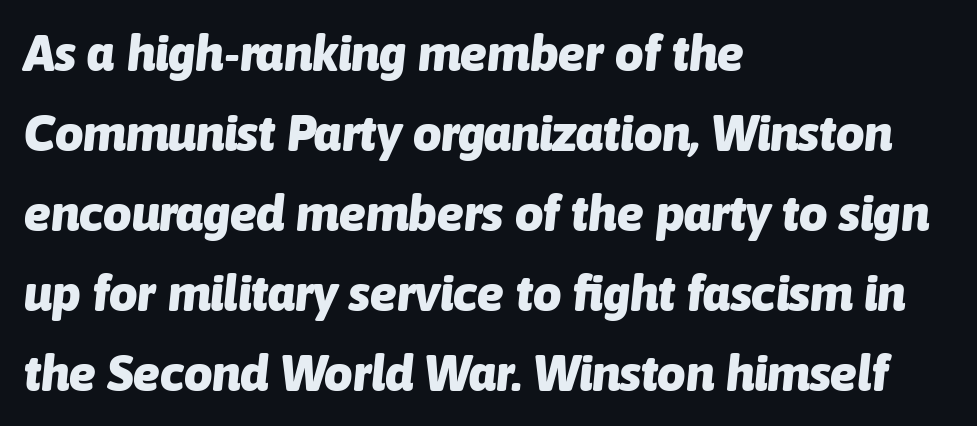
A dark, heavy texture on the line: the type is bold. The strip under each line holds only bare page. Italic: yes, the glyphs are oblique. Visually the block forms a straight wall on the left and a jagged coastline on the right. The passage shown stacks its lines at a standard gap.
